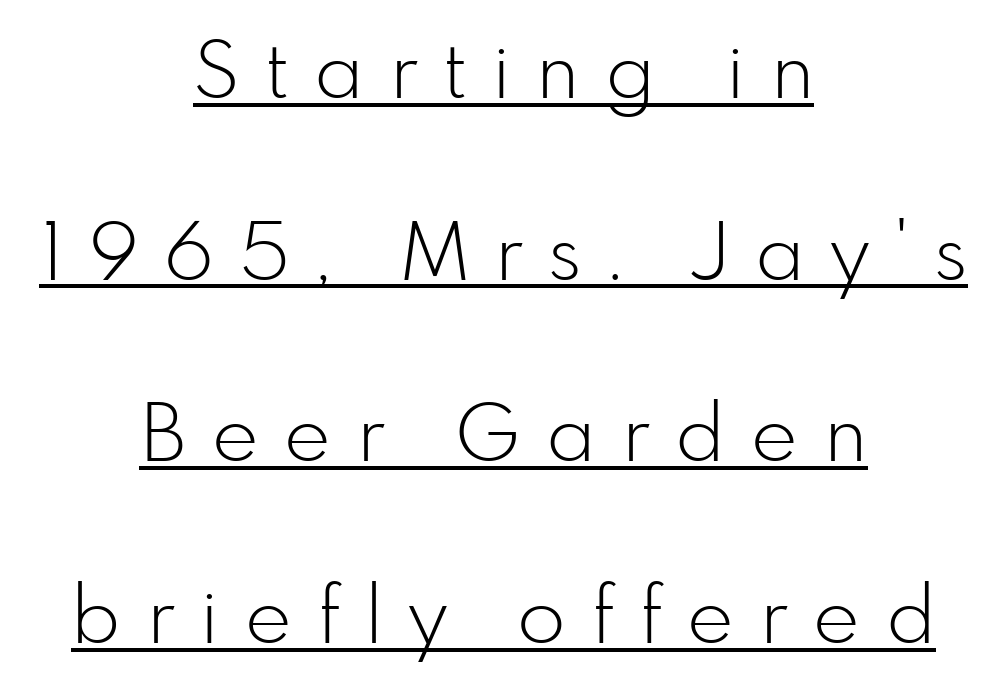
Type style note: lacks serifs. The lines in this sample share a center point and differ in where they start and stop. The type sits square on the baseline with zero lean. This rendering features underlined lettering. Caption: face not bold, strokes unweighted. The face used here is proportionally spaced, like ordinary book or web type.
